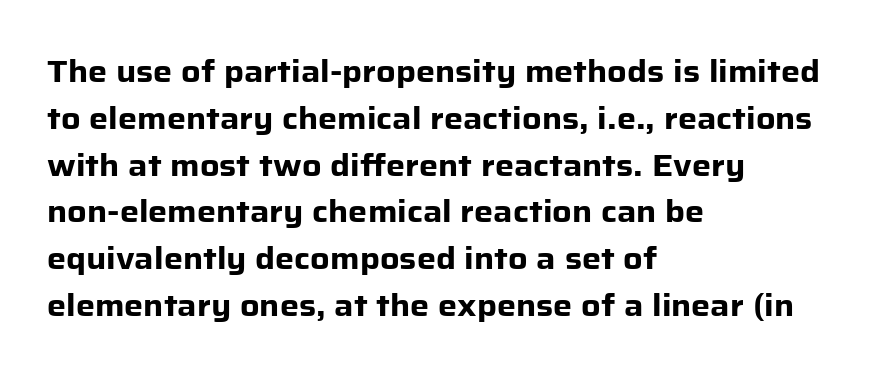
Summary of vertical rhythm: regular, with standard interline spacing. A roman cut, with each character standing at attention. A typesetter would label this face a sans. The baseline area is clear.
